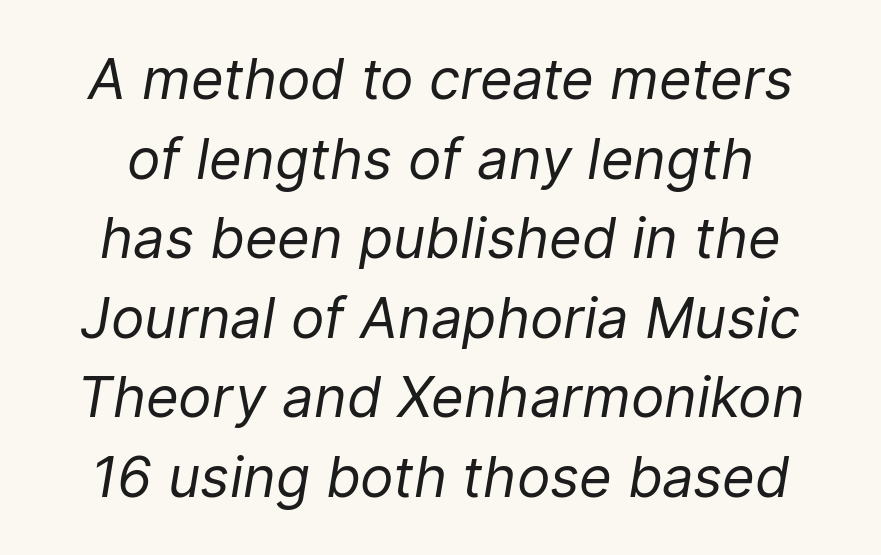
A typesetter would call this proportional, since set widths differ per character. Each stroke keeps to a modest, everyday thickness or less. Tracking here is standard; glyphs follow each other at the usual distance. Successive baselines arrive at the customary interval.
